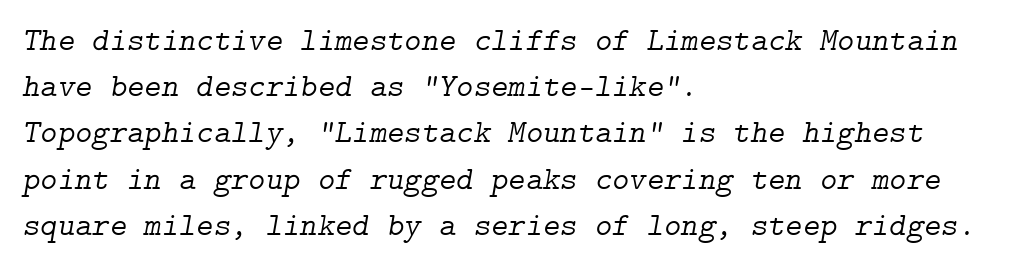
{"serif": "yes", "italic": "yes", "lean": "right", "slant_degrees": 9, "bold": "no", "weight": "light", "width": "normal", "stroke_contrast": "low", "x_height": "medium", "underline": "no", "align": "left", "line_spacing": "normal", "line_spacing_ratio": 1.4, "letter_spacing": "normal", "letter_spacing_em": 0.0, "glyph_px": 33}
